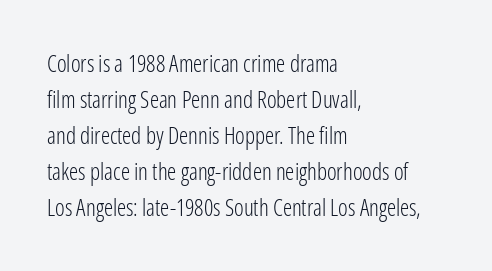
Nothing unusual about the tracking: characters are spaced as the font intends. The typesetter chose a ragged-right arrangement here. Vertical strokes here are truly vertical. In terms of leading, this rendering sits right in the middle.
